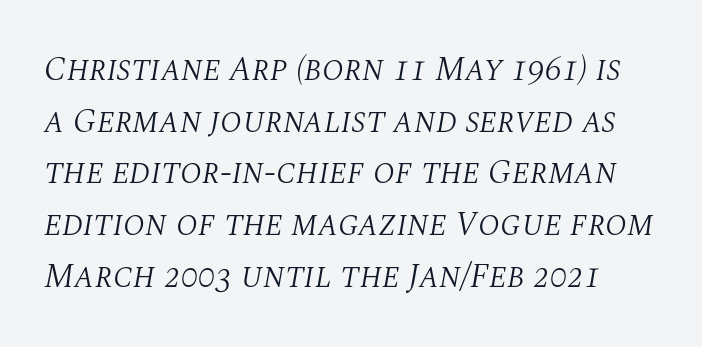
I'd call this a serif setting — the letters wear small feet. The words here are not underlined. A typesetter would mark this as italic. Compared with typical body copy, the letter spacing here is the same. On a weight scale, this lands at 450 or below.
